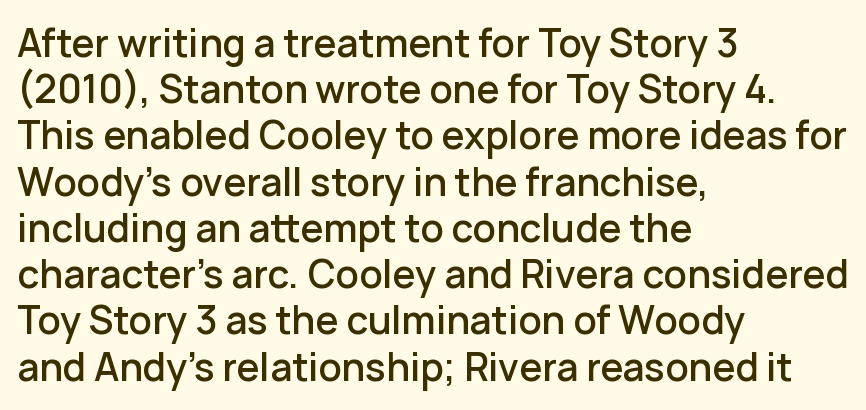
{"serif": "no", "italic": "no", "bold": "semi", "weight": "semibold", "width": "normal", "stroke_contrast": "low", "x_height": "medium", "monospaced": "no", "underline": "no", "align": "left", "line_spacing": "normal", "line_spacing_ratio": 1.25, "letter_spacing": "normal", "letter_spacing_em": 0.0, "glyph_px": 37}
